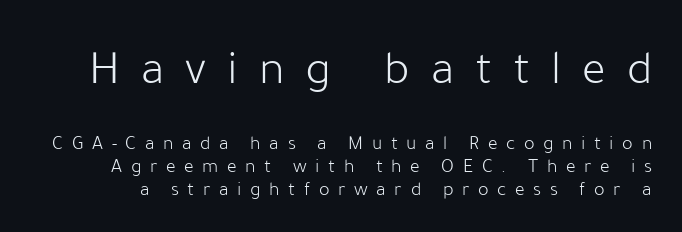
The image shows 49 px light sans-serif type, upright; set line spacing 1.17x, unusually wide letter spacing (+0.43 em), not underlined; the first (top) block is 2.45x larger; low stroke contrast and a medium x-height.
